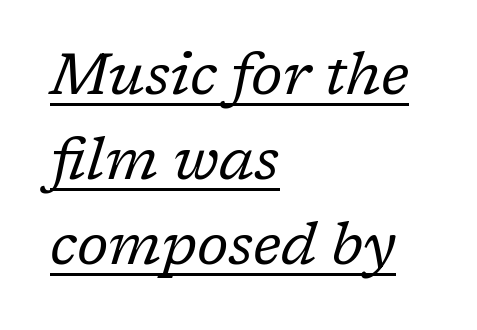
Q: Is the text bold? A: No.
Q: Is the text italic (slanted)? A: Yes, it leans right by about 17 degrees.
Q: Is the typeface a serif or a sans-serif typeface? A: Serif.
Q: Is the text underlined? A: Yes.
Q: How is the paragraph aligned? A: Left-aligned.
Q: Is the spacing between letters normal or unusually wide? A: Normal.
Q: Is the spacing between lines tight, normal or loose? A: Normal.
Q: Width (condensed, normal, or wide)? A: Normal.
Q: Stroke contrast? A: Low.
Q: x-height? A: Medium.
Q: Monospaced? A: No.
